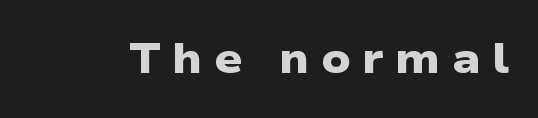
The image shows 43 px heavy, wide sans-serif type; set unusually wide letter spacing (+0.27 em), not underlined; low stroke contrast and a medium x-height.
